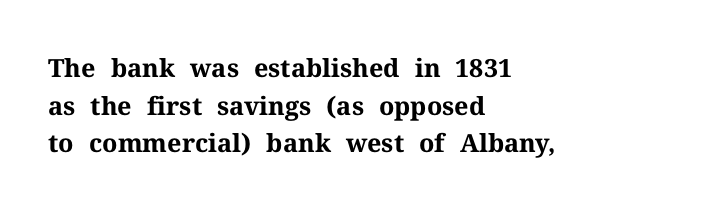
Students, note that the glyphs here touch the page at normal intervals. The vertical gap from one line to the next is medium. The lettering stays uniformly vertical, giving the passage a roman look. The lines are quadded left. Heft: maximum for text — a bold. Type without underlining.
